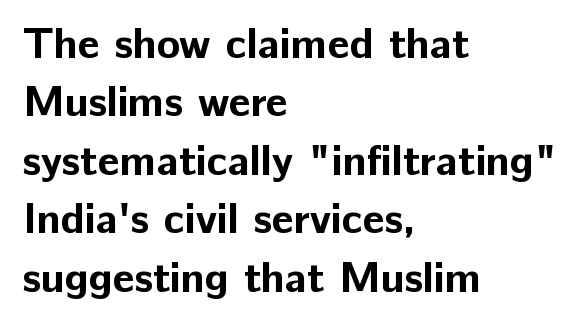
Type without underlining. The compositor pushed each line to the left boundary. Character widths vary here, with narrow letters taking less room than wide ones. A typesetter would mark this as roman, not italic. The passage shown stacks its lines at a standard gap. These lines are composed in type without serifs.
